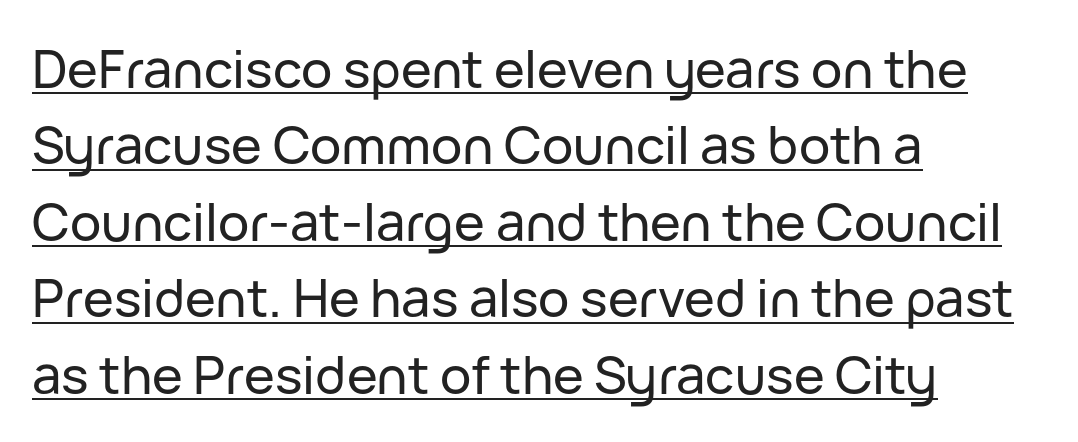
Italic: no, the glyphs are upright roman. Is there an underline? Yes — a line sits under the letters. These lines stack with their left ends in a neat column. Caption: standard tracking, unaltered. This sample uses a sans-serif face. The face used here is proportionally spaced, like ordinary book or web type.
